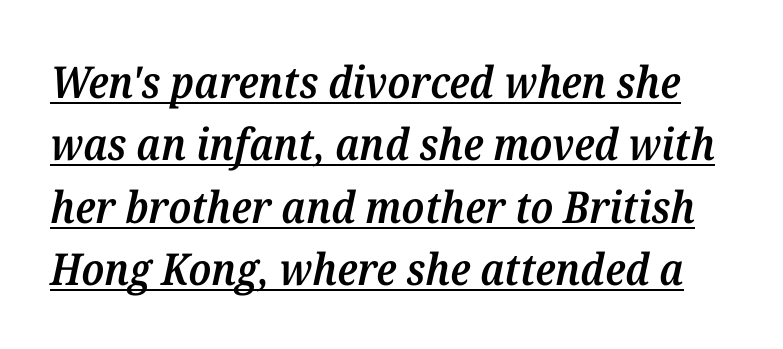
The image shows 44 px semibold serif type, italic (leaning right); set normal line spacing (1.42x), normal letter spacing, underlined; medium stroke contrast and a medium x-height.
